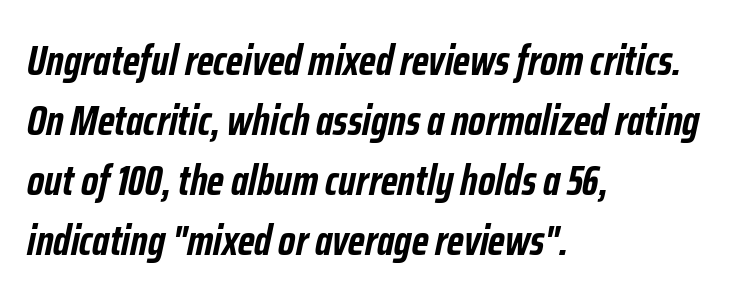
Q: Is the text bold? A: Yes.
Q: Is the text italic (slanted)? A: Yes, it leans right by about 12 degrees.
Q: Is the text underlined? A: No.
Q: How is the paragraph aligned? A: Left-aligned.
Q: Is the spacing between letters normal or unusually wide? A: Normal.
Q: Is the spacing between lines tight, normal or loose? A: Normal.
Q: Width (condensed, normal, or wide)? A: Condensed.
Q: Stroke contrast? A: Low.
Q: x-height? A: Medium.
Q: Monospaced? A: No.
